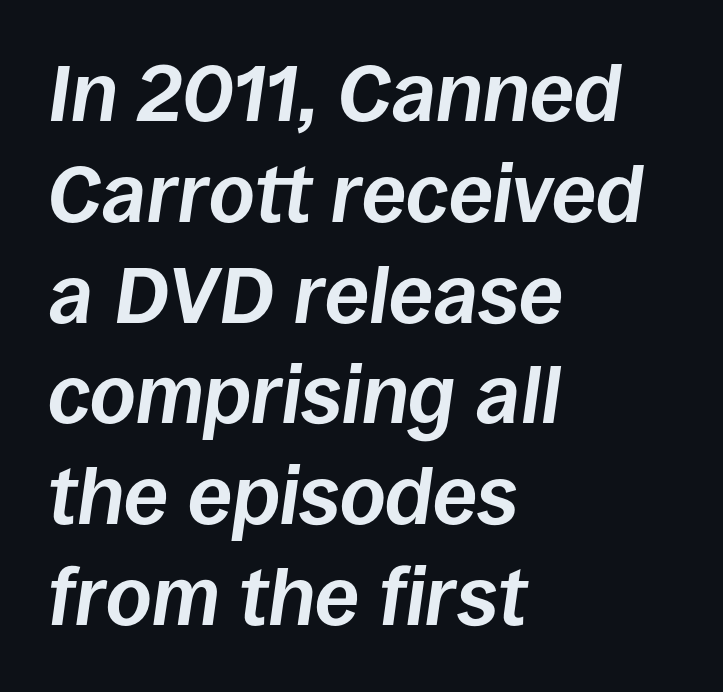
The image shows 80 px bold type, italic (leaning right); set left-aligned, normal line spacing (1.26x), normal letter spacing, not underlined; low stroke contrast and a large x-height.
